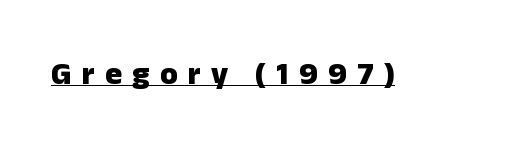
Q: Is the text bold? A: Yes.
Q: Is the text italic (slanted)? A: No, it is upright.
Q: Is the typeface a serif or a sans-serif typeface? A: Sans-serif.
Q: Is the text underlined? A: Yes.
Q: Is the spacing between letters normal or unusually wide? A: Unusually wide.
Q: Width (condensed, normal, or wide)? A: Normal.
Q: Stroke contrast? A: Low.
Q: x-height? A: Medium.
Q: Monospaced? A: No.
